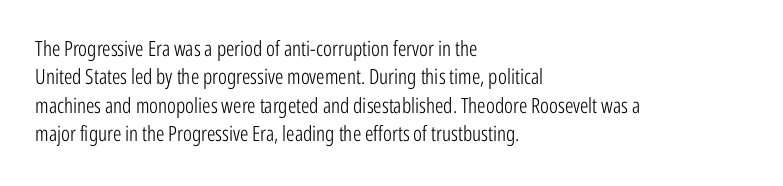
Evenly set lines give the paragraph a standard silhouette. Students, note that the glyphs here touch the page at normal intervals. In terms of posture, this sample is upright. Typeset ragged right — the left edge is the straight one.
